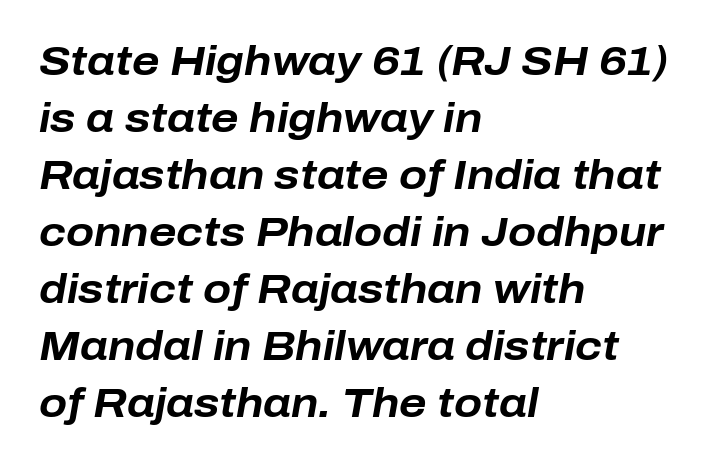
The image shows 41 px bold type, italic (leaning right); set left-aligned, normal line spacing (1.39x), normal letter spacing, not underlined; low stroke contrast and a medium x-height.
